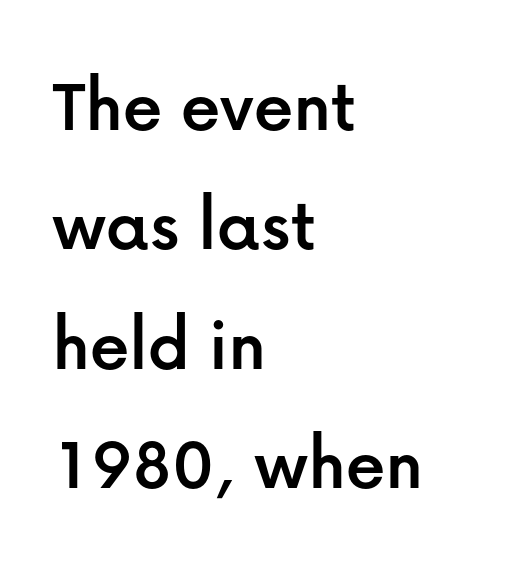
The image shows 78 px sans-serif type, upright; set left-aligned, normal line spacing (1.53x), normal letter spacing, not underlined; low stroke contrast and a medium x-height.
